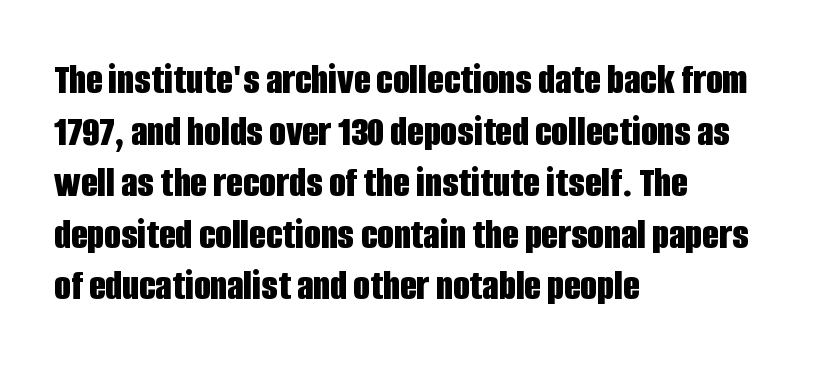
Q: Is the text bold? A: Yes.
Q: Is the text italic (slanted)? A: No, it is upright.
Q: Is the typeface a serif or a sans-serif typeface? A: Sans-serif.
Q: Is the text underlined? A: No.
Q: How is the paragraph aligned? A: Left-aligned.
Q: Is the spacing between letters normal or unusually wide? A: Normal.
Q: Width (condensed, normal, or wide)? A: Condensed.
Q: Stroke contrast? A: Low.
Q: x-height? A: Large.
Q: Monospaced? A: No.
